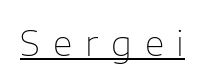
Counters stay open thanks to moderate or lighter strokes. Is there any slant? The stems are plumb. A typesetter would label this face a sans. Each letter keeps its own natural width here, so spacing adapts to shape. The type is letterspaced generously, with wide tracking.
